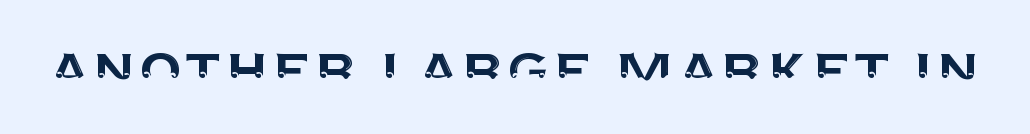
{"serif": "no", "italic": "no", "width": "normal", "stroke_contrast": "medium", "x_height": "large", "monospaced": "no", "underline": "no", "letter_spacing": "normal", "letter_spacing_em": 0.0, "glyph_px": 72}
